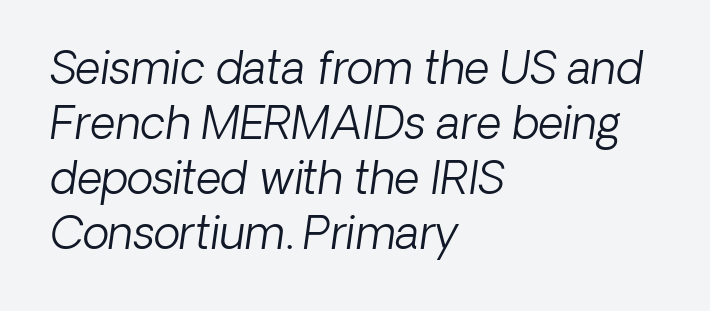
The passage is arranged the way most books set body copy — flush left. Bare-footed words on every line. The designer left line spacing at the default. Spacing verdict: proportional, widths tailored to each character.
